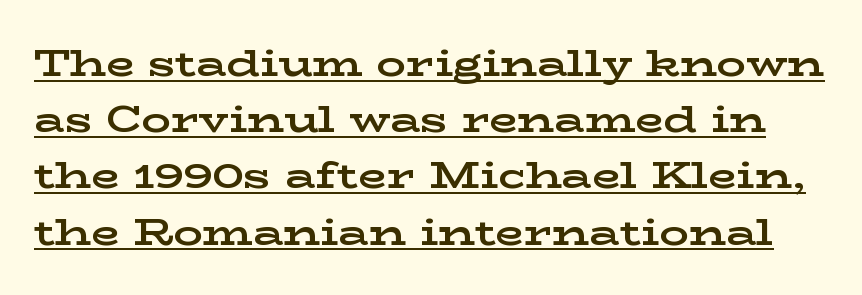
The image shows 37 px bold, wide serif type, upright; set normal line spacing (1.52x), normal letter spacing, underlined; low stroke contrast and a medium x-height.
